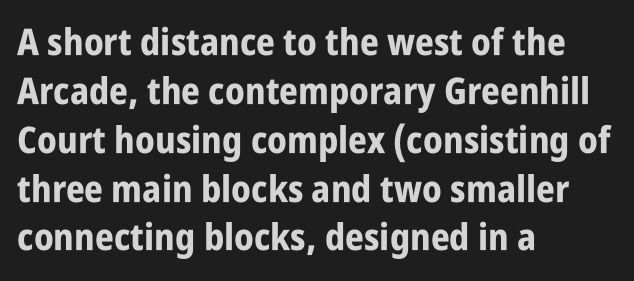
The image shows 37 px bold, condensed sans-serif type, upright; set left-aligned, normal line spacing (1.32x), normal letter spacing, not underlined; low stroke contrast and a large x-height.
